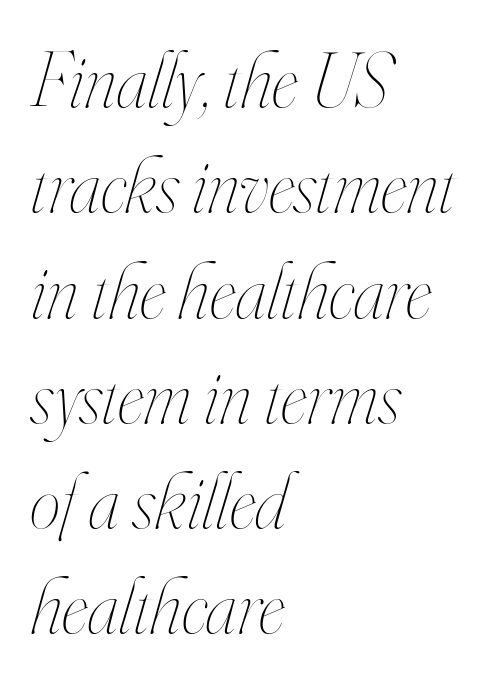
Q: Is the text bold? A: No.
Q: Is the text italic (slanted)? A: Yes, it leans right by about 16 degrees.
Q: Is the text underlined? A: No.
Q: How is the paragraph aligned? A: Left-aligned.
Q: Is the spacing between letters normal or unusually wide? A: Normal.
Q: Is the spacing between lines tight, normal or loose? A: Normal.
Q: Width (condensed, normal, or wide)? A: Condensed.
Q: Stroke contrast? A: High.
Q: x-height? A: Small.
Q: Monospaced? A: No.
